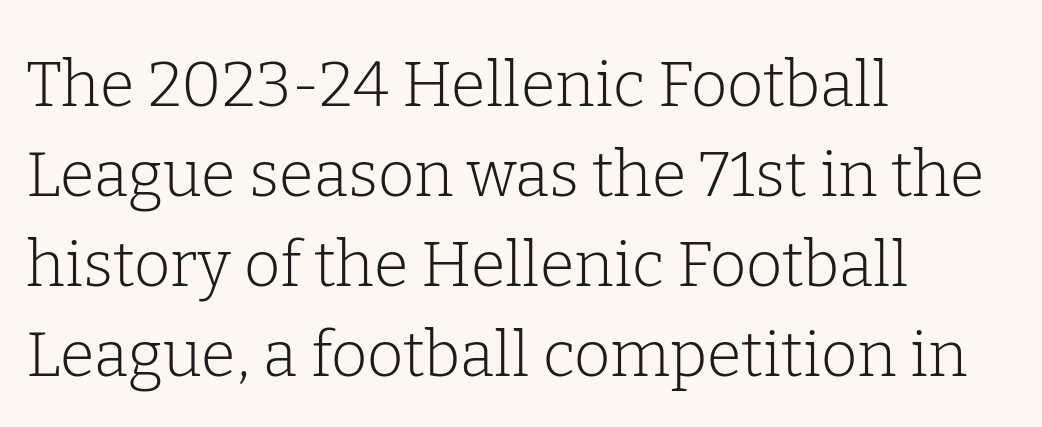
Letters rest on an invisible, unmarked baseline. Posture: vertical. Typographically, this falls in the serif category. Proportional: the letters do not fall into vertical columns. Characters follow at the spacing the type designer built in.
